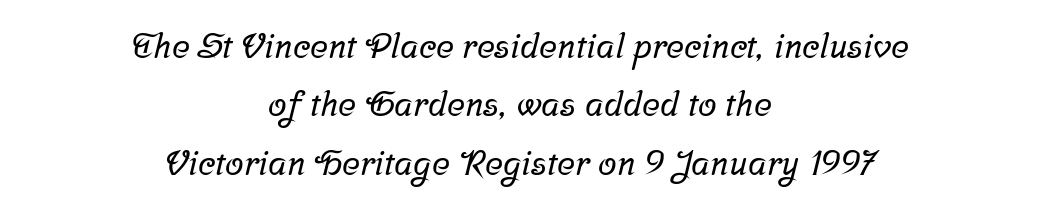
The image shows 34 px text type; set centered, line spacing 1.72x, normal letter spacing, not underlined; low stroke contrast and a medium x-height.
